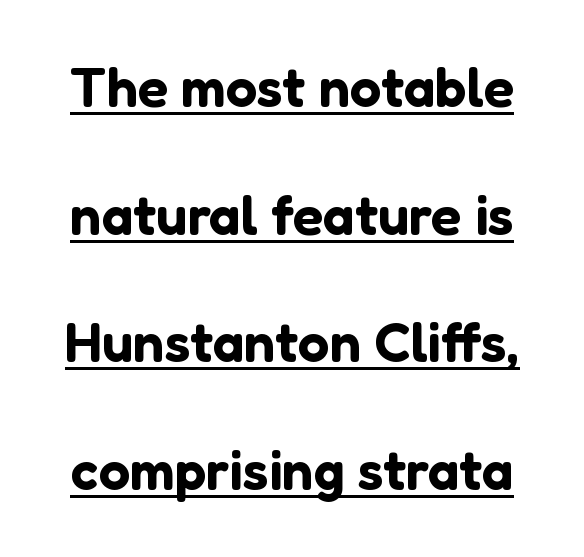
Posture: vertical. You could not count columns in this text — the font is proportionally spaced. The gaps between neighbouring characters are ordinary and unremarkable. Successive baselines arrive slowly, with a big drop between each. In terms of letterform style, serifs are entirely absent.
